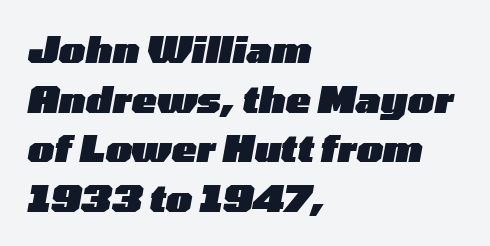
The image shows 37 px heavy, wide type, italic (leaning right); set left-aligned, normal line spacing (1.34x), normal letter spacing, not underlined; low stroke contrast and a medium x-height.
